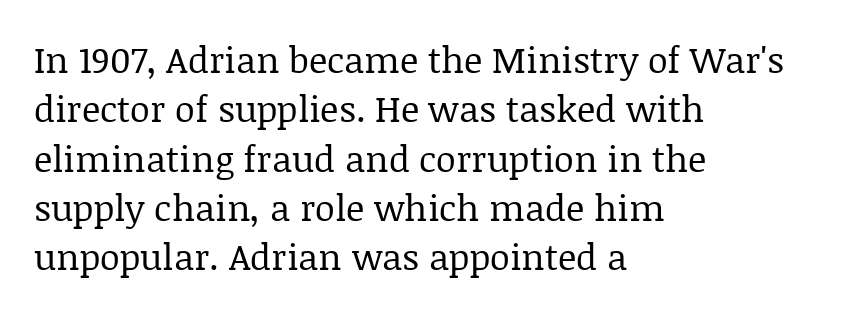
The image shows 36 px regular-weight serif type, upright; set left-aligned, normal line spacing (1.37x), normal letter spacing, not underlined; low stroke contrast and a large x-height.
